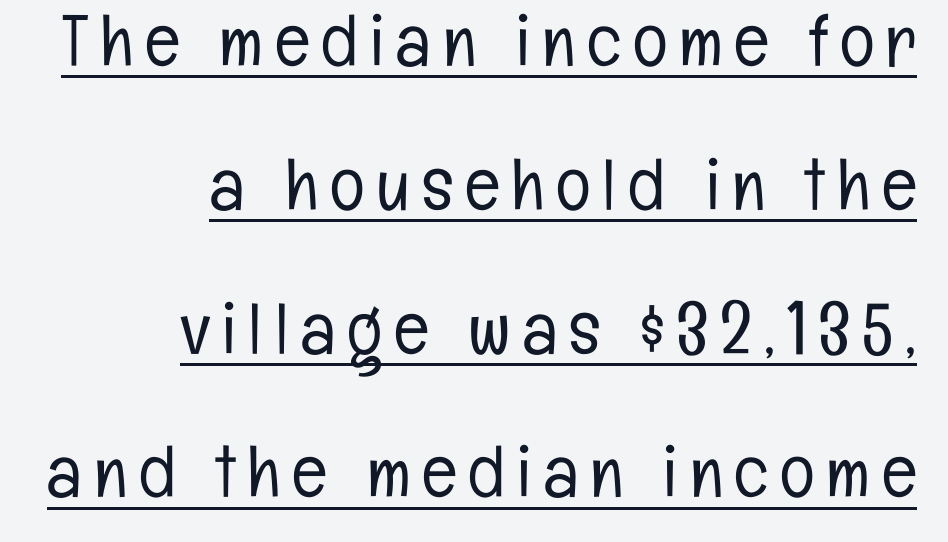
Stroke mass is kept to a normal reading level or below. Beneath each row of characters lies a ruled line. If you measured baseline to baseline, you'd find a long distance. Designer's note — italics off, roman on.
